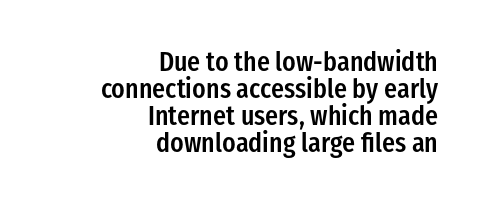
Q: Is the text bold? A: Semi-bold.
Q: Is the text italic (slanted)? A: No, it is upright.
Q: Is the text underlined? A: No.
Q: How is the paragraph aligned? A: Right-aligned.
Q: Is the spacing between letters normal or unusually wide? A: Normal.
Q: Is the spacing between lines tight, normal or loose? A: Tight.
